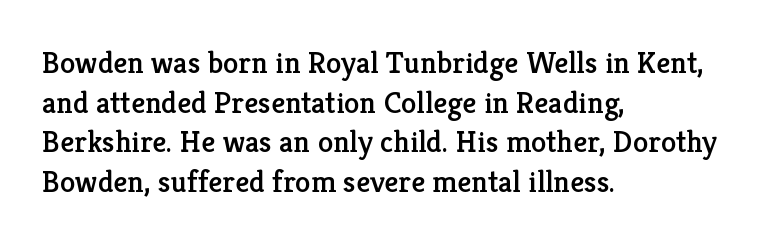
These lines are rendered in a variable-pitch font. Regarding leading, the lines here are spaced in the standard way. The letters stand upright; this is a roman face. Each word holds together tightly as a unit, with standard inter-letter gaps. Clear beneath every line of the passage.
